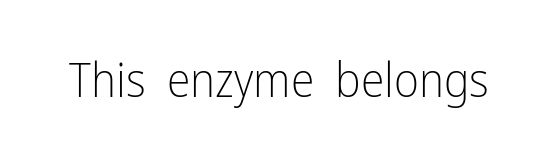
Posture: upright roman. Glance below the letters and you will spot only blank space. Counters stay open thanks to moderate or lighter strokes. Short note: letters normally spaced. The face used here is proportionally spaced, like ordinary book or web type. Does the type have serifs? No, each stem ends abruptly.
